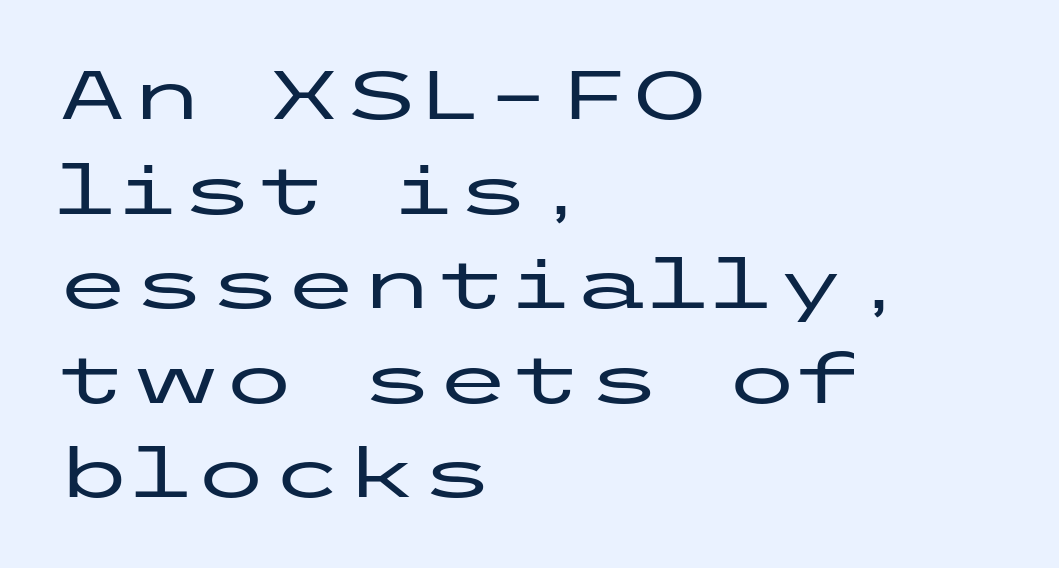
Q: Is the text italic (slanted)? A: No, it is upright.
Q: Is the typeface a serif or a sans-serif typeface? A: Sans-serif.
Q: Is the text underlined? A: No.
Q: How is the paragraph aligned? A: Left-aligned.
Q: Is the spacing between letters normal or unusually wide? A: Normal.
Q: Is the spacing between lines tight, normal or loose? A: Normal.
Q: Width (condensed, normal, or wide)? A: Wide.
Q: Stroke contrast? A: Low.
Q: x-height? A: Medium.
